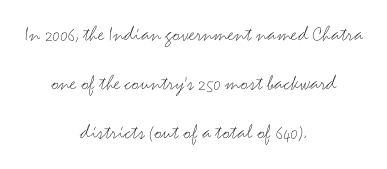
Line spacing here is loose. On a weight scale, this lands at 450 or below. The baseline area is clear. The tracking reads as untouched default to a designer's eye. Where is the straight margin? There isn't one; the lines are centered.
